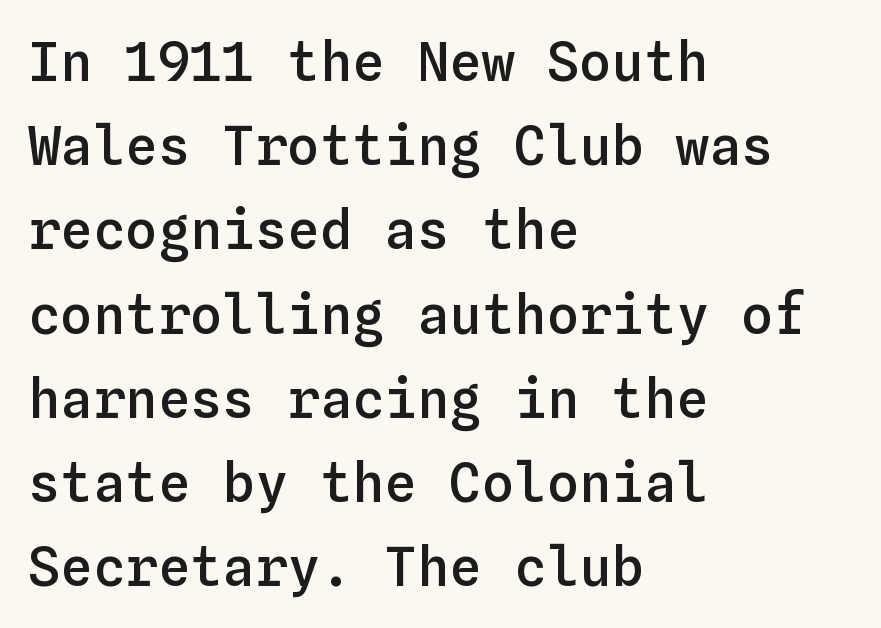
{"italic": "no", "bold": "semi", "weight": "semibold", "width": "normal", "stroke_contrast": "low", "x_height": "medium", "monospaced": "yes", "underline": "no", "align": "left", "line_spacing": "normal", "line_spacing_ratio": 1.56, "letter_spacing": "normal", "letter_spacing_em": 0.0, "glyph_px": 54}
